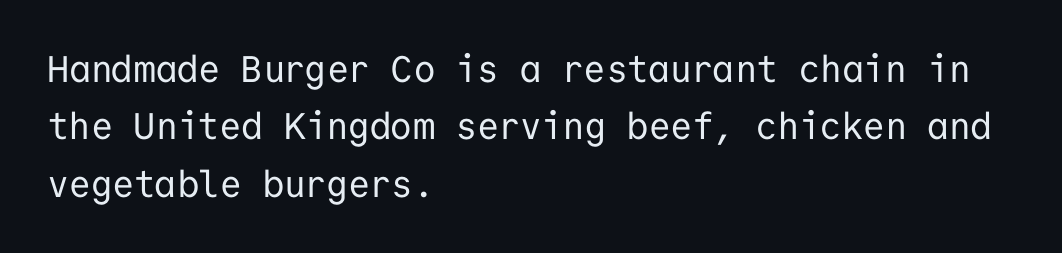
{"serif": "no", "italic": "no", "bold": "no", "weight": "regular", "width": "normal", "stroke_contrast": "low", "x_height": "medium", "monospaced": "yes", "underline": "no", "align": "left", "line_spacing": "normal", "line_spacing_ratio": 1.55, "letter_spacing": "normal", "letter_spacing_em": 0.0, "glyph_px": 37}
